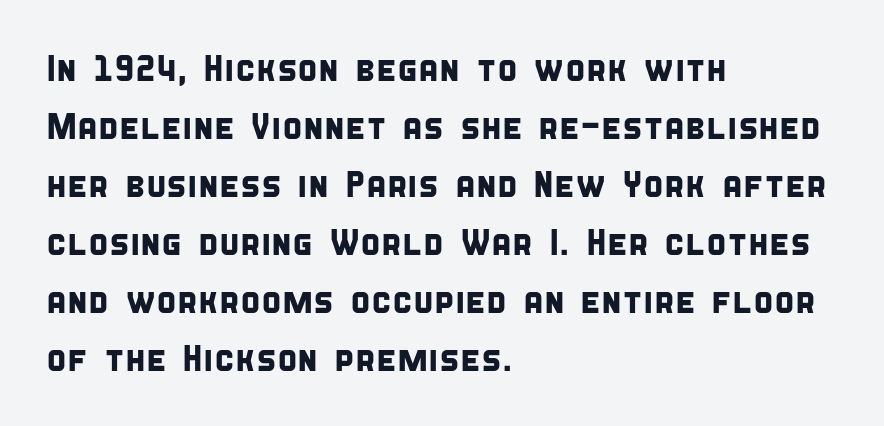
Rows of type keep a routine distance in the vertical direction. Each letter keeps its own natural width here, so spacing adapts to shape. A clean baseline with only descenders dipping below it. The letters carry no serifs — their stems end cleanly without finishing strokes.
